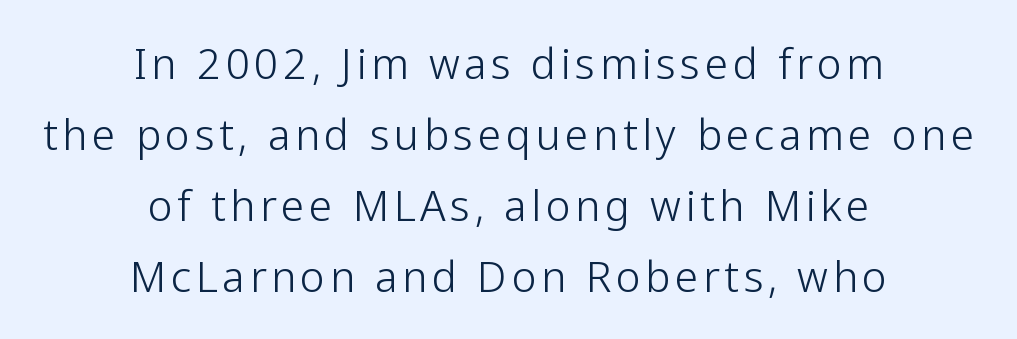
Q: Is the text bold? A: No.
Q: Is the text italic (slanted)? A: No, it is upright.
Q: Is the typeface a serif or a sans-serif typeface? A: Sans-serif.
Q: Is the text underlined? A: No.
Q: How is the paragraph aligned? A: Centered.
Q: Is the spacing between lines tight, normal or loose? A: Normal.
Q: Width (condensed, normal, or wide)? A: Normal.
Q: Stroke contrast? A: Low.
Q: x-height? A: Medium.
Q: Monospaced? A: No.
